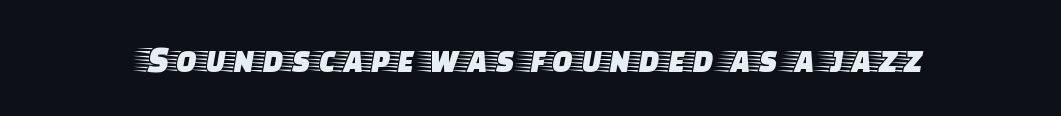
Spacing verdict: proportional, widths tailored to each character. Letters rest on an invisible, unmarked baseline. The font family rendered here belongs to the serif group. This sample uses plain, unmodified letter spacing.
